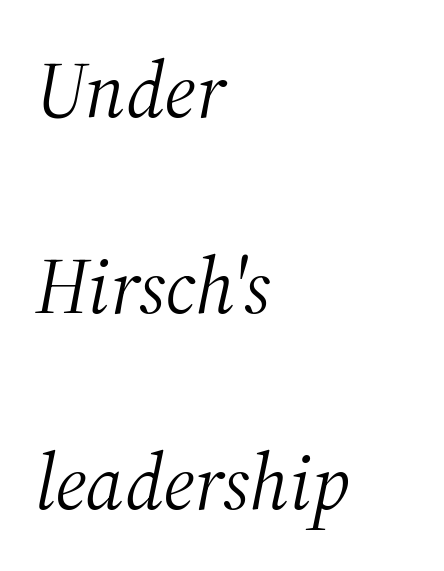
{"serif": "yes", "italic": "yes", "lean": "right", "slant_degrees": 12, "bold": "no", "weight": "light", "width": "normal", "stroke_contrast": "medium", "x_height": "medium", "monospaced": "no", "underline": "no", "align": "left", "line_spacing": "loose", "line_spacing_ratio": 2.48, "letter_spacing": "normal", "letter_spacing_em": 0.0, "glyph_px": 79}
